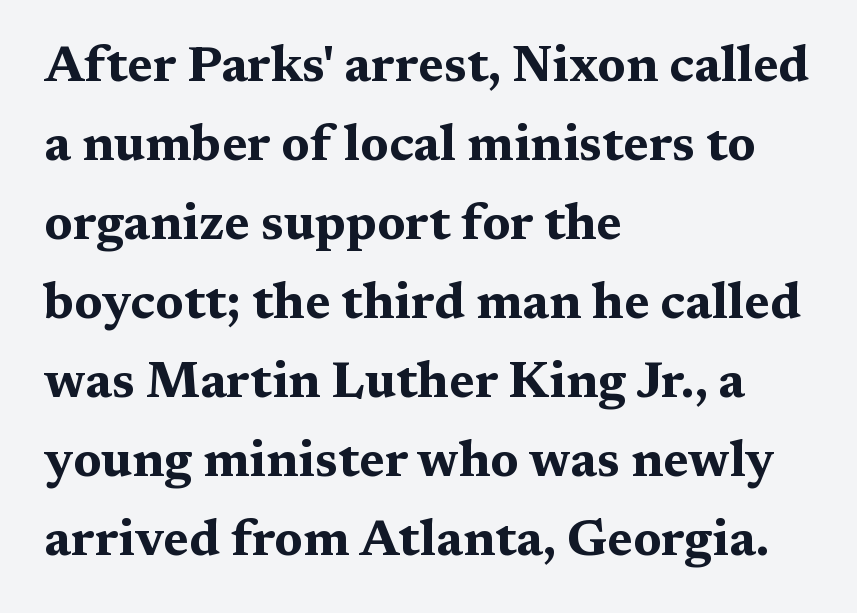
The image shows 50 px bold, wide serif type, upright; set left-aligned, normal line spacing (1.58x), normal letter spacing, not underlined; medium stroke contrast and a medium x-height.
